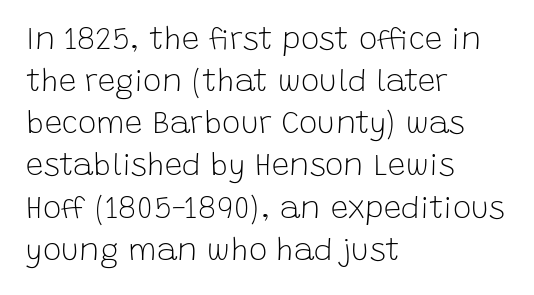
The image shows 31 px light sans-serif type, upright; set left-aligned, normal line spacing (1.36x), normal letter spacing, not underlined; low stroke contrast and a large x-height.
